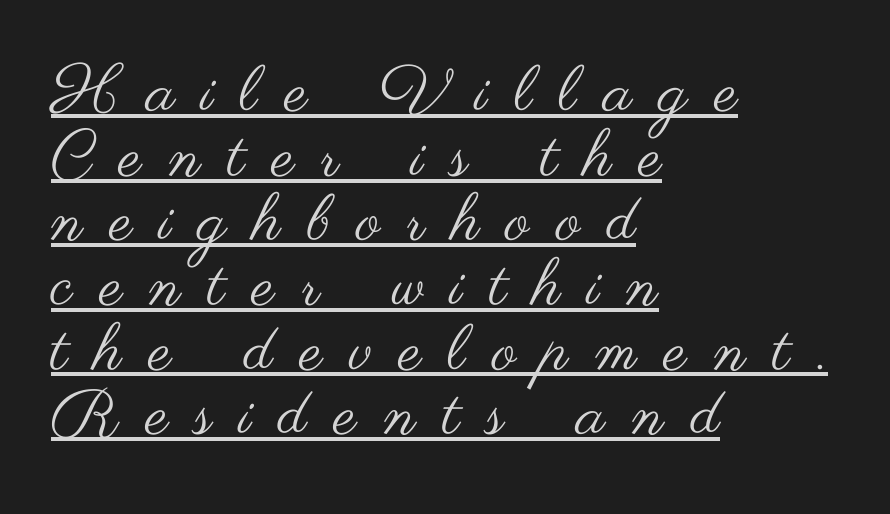
The image shows 64 px regular-weight, wide sans-serif type; set left-aligned, tight line spacing (1.01x), unusually wide letter spacing (+0.42 em), underlined; medium stroke contrast and a small x-height.
